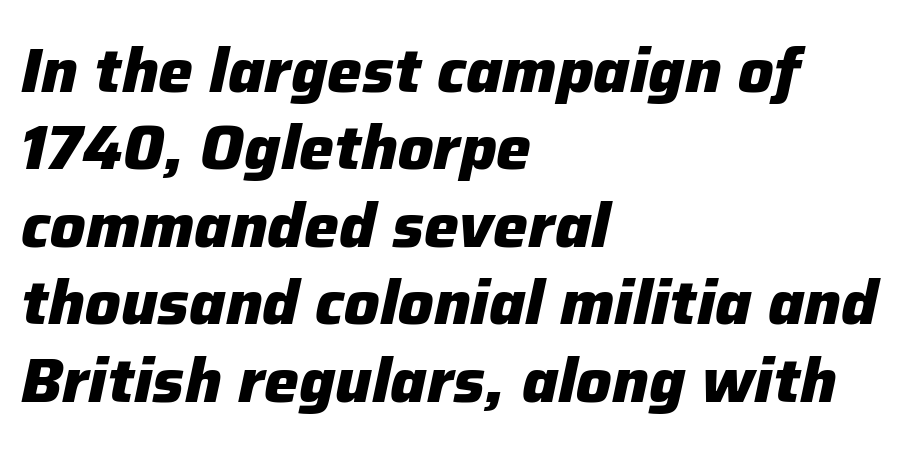
Q: Is the text bold? A: Yes.
Q: Is the text italic (slanted)? A: Yes, it leans right by about 12 degrees.
Q: Is the text underlined? A: No.
Q: How is the paragraph aligned? A: Left-aligned.
Q: Is the spacing between letters normal or unusually wide? A: Normal.
Q: Is the spacing between lines tight, normal or loose? A: Normal.
Q: Width (condensed, normal, or wide)? A: Normal.
Q: Stroke contrast? A: Low.
Q: x-height? A: Medium.
Q: Monospaced? A: No.
